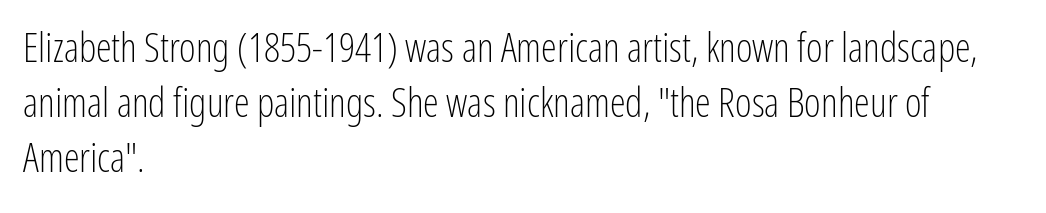
A typesetter would call this proportional, since set widths differ per character. The text block is weighted toward the left margin, trailing off unevenly rightward. The lettering stays uniformly vertical, giving the passage a roman look. The face used here is a sans, in the tradition of grotesques and geometrics. This is not heavy type; no bold has been used. Unmarked baselines from the first word to the last.
